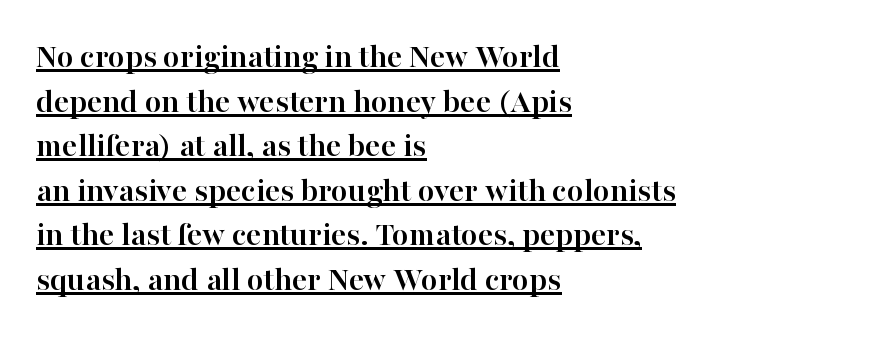
Q: Is the text bold? A: Yes.
Q: Is the text italic (slanted)? A: No, it is upright.
Q: Is the typeface a serif or a sans-serif typeface? A: Serif.
Q: Is the text underlined? A: Yes.
Q: How is the paragraph aligned? A: Left-aligned.
Q: Is the spacing between letters normal or unusually wide? A: Normal.
Q: Is the spacing between lines tight, normal or loose? A: Normal.
Q: Width (condensed, normal, or wide)? A: Normal.
Q: Stroke contrast? A: High.
Q: x-height? A: Medium.
Q: Monospaced? A: No.
